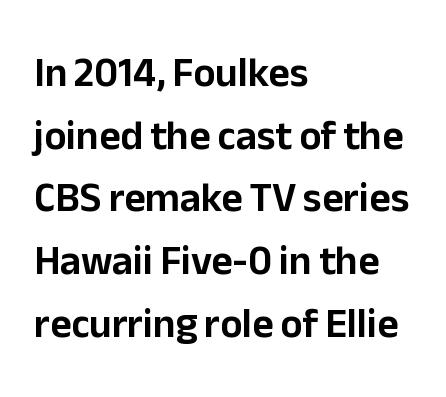
Is the block centered? No — it sits flush against the left margin. A typesetter would call this proportional, since set widths differ per character. This rendering leaves character spacing at its baseline value. Has an underline been added? It has not. Note: no serifs on the glyphs. Is there much room between lines? A standard amount, neither cramped nor airy.
